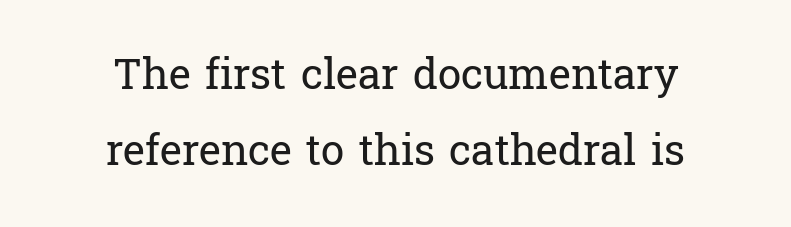
Where is the straight margin? There isn't one; the lines are centered. The glyphs are unaccompanied by any horizontal stroke below them. Each letter keeps its own natural width here, so spacing adapts to shape. This sample uses a serif face. Notice how the stems are strictly vertical — no italics here. This rendering leaves character spacing at its baseline value.
